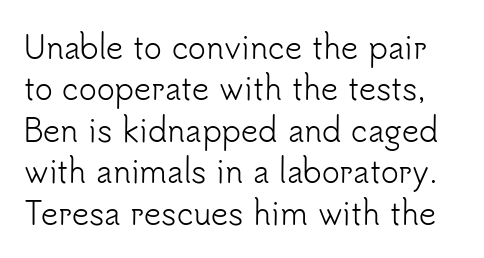
The image shows 30 px light sans-serif type, upright; set normal line spacing (1.38x), normal letter spacing, not underlined; low stroke contrast and a small x-height.
